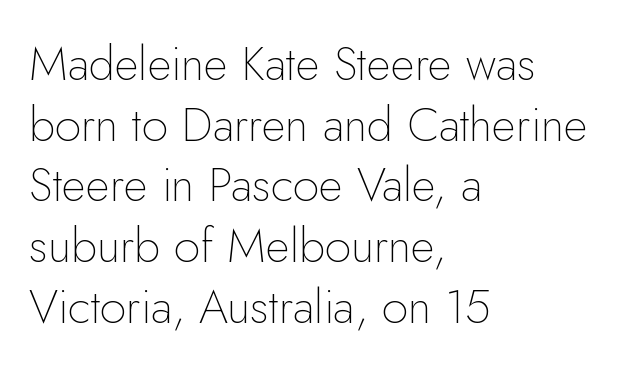
The foot of each line stays bare and open. A quiet, ordinary-to-light weight characterises the typeface. Typeset ragged right — the left edge is the straight one. The letters carry no serifs — their stems end cleanly without finishing strokes.
